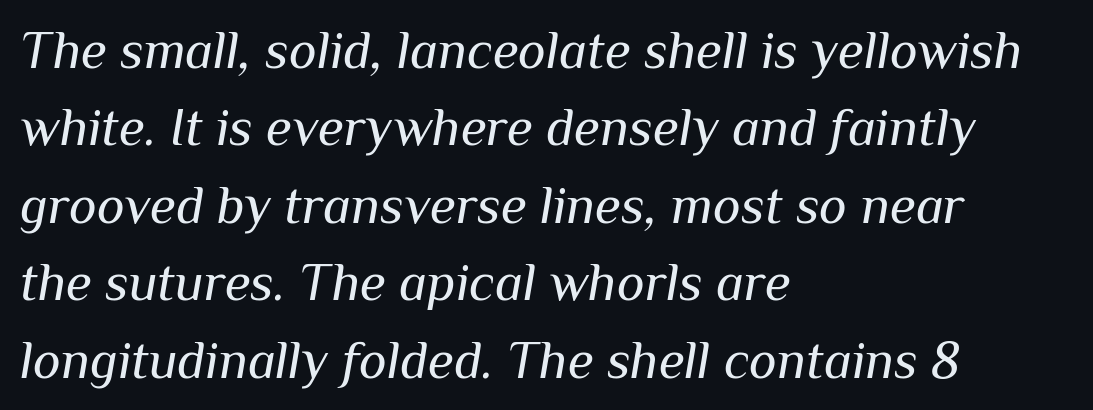
No letter is thick-stroked: the sample isn't bold. Where is the straight margin? On the left. Looking at the ascenders, they clearly lean. The baseline area is clear. The face used here is proportionally spaced, like ordinary book or web type.
